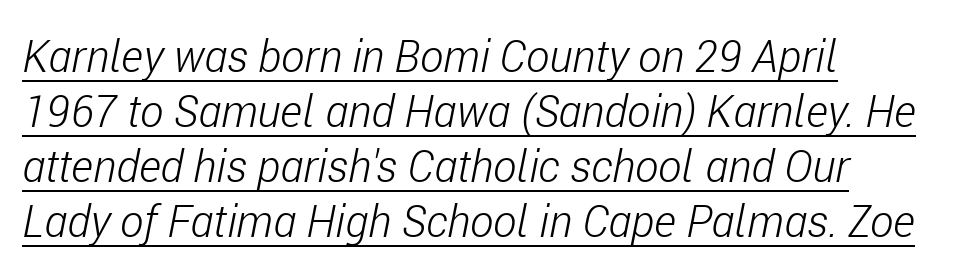
{"italic": "yes", "lean": "right", "slant_degrees": 11, "bold": "no", "weight": "light", "width": "condensed", "stroke_contrast": "low", "x_height": "medium", "monospaced": "no", "underline": "yes", "align": "left", "line_spacing": "normal", "line_spacing_ratio": 1.25, "letter_spacing": "normal", "letter_spacing_em": 0.0, "glyph_px": 44}
